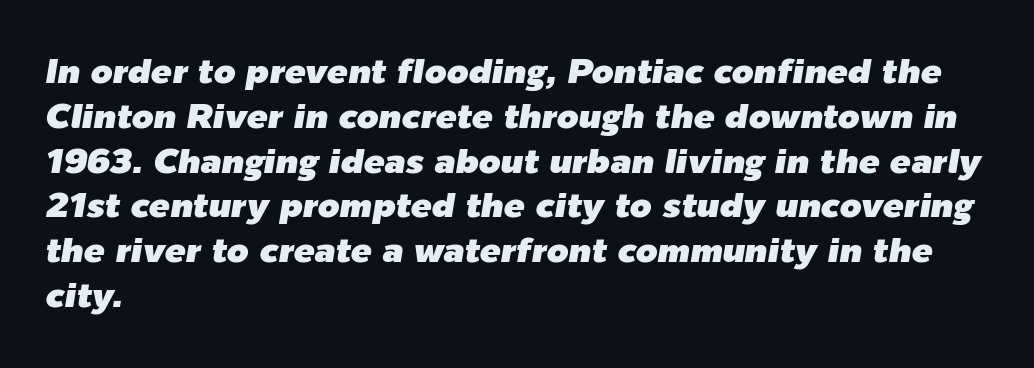
Posture: slanted. Notice how descenders clear the ascenders below comfortably — that's standard leading. The rendering uses natural spacing where letterforms have individual widths. A typesetter would call this zero additional tracking. The string is rendered with underlining switched off. The setting favours the left margin, as ordinary paragraphs usually do.
